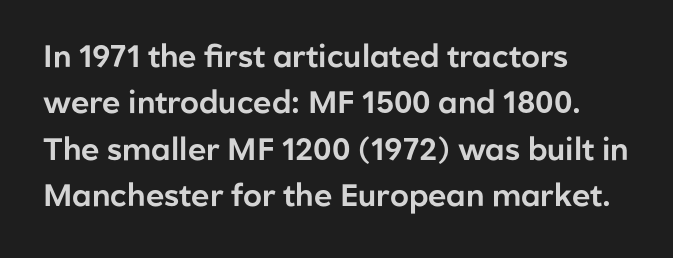
The image shows 31 px sans-serif type, upright; set left-aligned, normal line spacing (1.5x), normal letter spacing, not underlined; low stroke contrast and a medium x-height.
